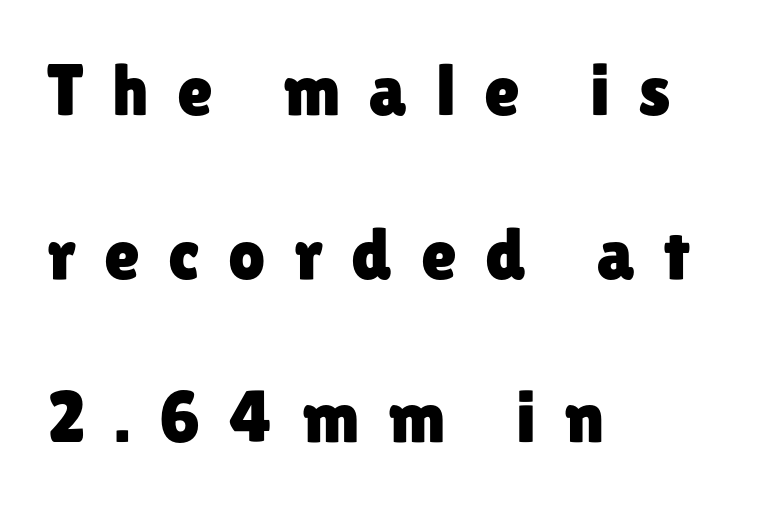
Is this a fixed-width face? No — the glyphs have proportional, varying widths. Each new line begins a long way beneath the previous one. All the whitespace from short lines collects on the right. Quick note: underline off.
